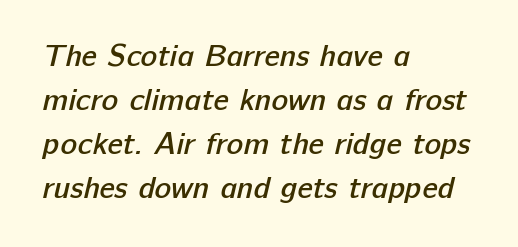
Q: Is the text bold? A: Semi-bold.
Q: Is the typeface a serif or a sans-serif typeface? A: Sans-serif.
Q: Is the text underlined? A: No.
Q: How is the paragraph aligned? A: Left-aligned.
Q: Is the spacing between letters normal or unusually wide? A: Normal.
Q: Is the spacing between lines tight, normal or loose? A: Normal.
Q: Width (condensed, normal, or wide)? A: Normal.
Q: Stroke contrast? A: Low.
Q: x-height? A: Medium.
Q: Monospaced? A: No.
